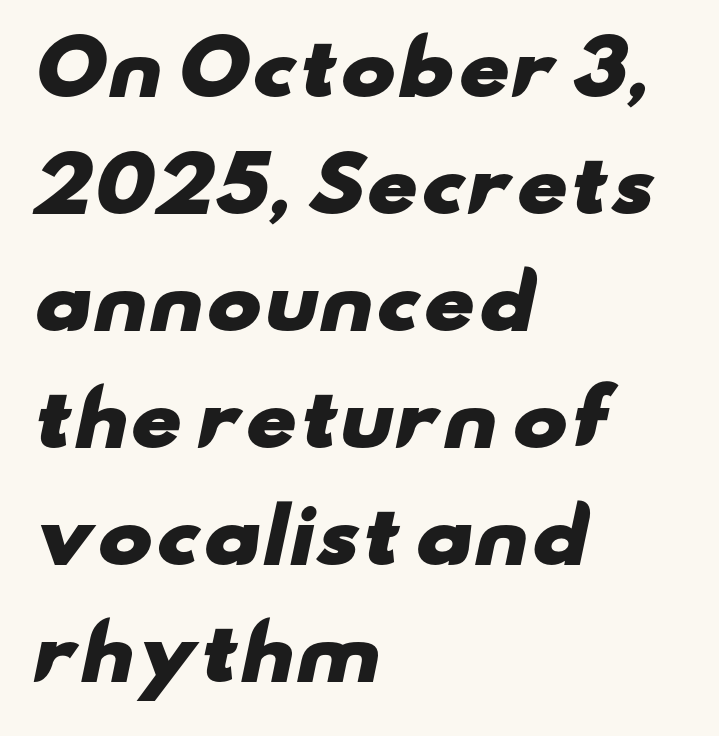
The image shows 74 px heavy, wide sans-serif type; set left-aligned, normal line spacing (1.58x), normal letter spacing, not underlined; low stroke contrast and a small x-height.
